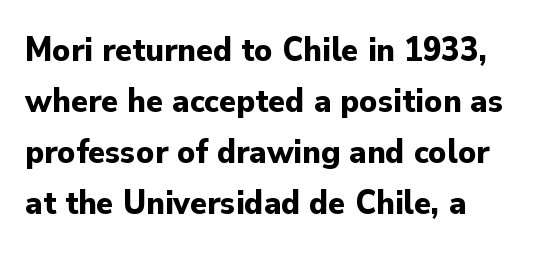
Q: Is the text bold? A: Yes.
Q: Is the text italic (slanted)? A: No, it is upright.
Q: Is the typeface a serif or a sans-serif typeface? A: Sans-serif.
Q: Is the text underlined? A: No.
Q: How is the paragraph aligned? A: Left-aligned.
Q: Is the spacing between letters normal or unusually wide? A: Normal.
Q: Is the spacing between lines tight, normal or loose? A: Normal.
Q: Width (condensed, normal, or wide)? A: Normal.
Q: Stroke contrast? A: Low.
Q: x-height? A: Small.
Q: Monospaced? A: No.
